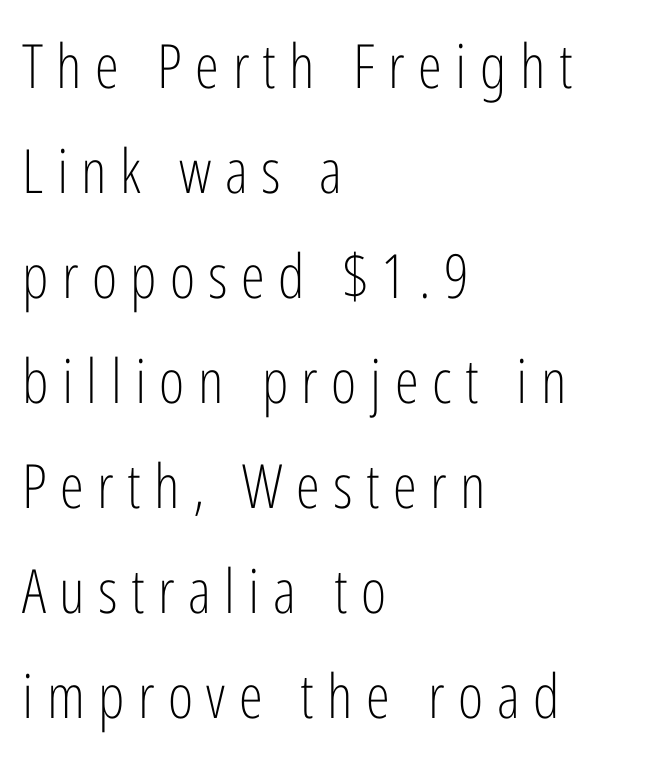
{"serif": "no", "italic": "no", "bold": "no", "weight": "light", "width": "condensed", "stroke_contrast": "low", "x_height": "medium", "monospaced": "no", "underline": "no", "align": "left", "line_spacing_ratio": 1.72, "letter_spacing": "wide", "letter_spacing_em": 0.22, "glyph_px": 61}
